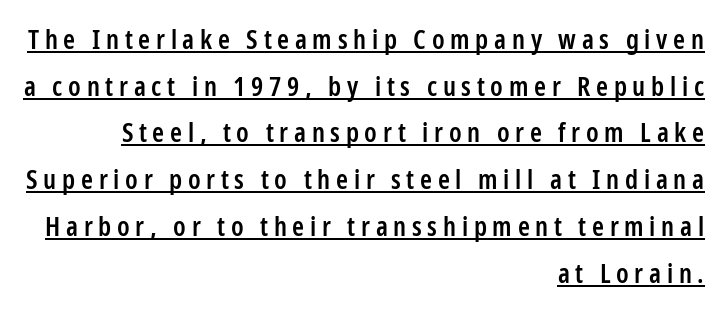
The image shows 27 px text type, upright; set right-aligned, line spacing 1.73x, unusually wide letter spacing (+0.21 em), underlined.
